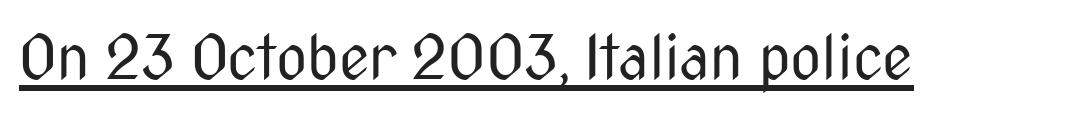
Look at the tracking — it's just the regular setting, nothing added. This reads as an unemphasized weight, regular at the heaviest. This is underlined copy, the kind a proofreader might mark for attention. The typeface chosen for these lines omits serifs. The specimen reads as upright at a glance.
